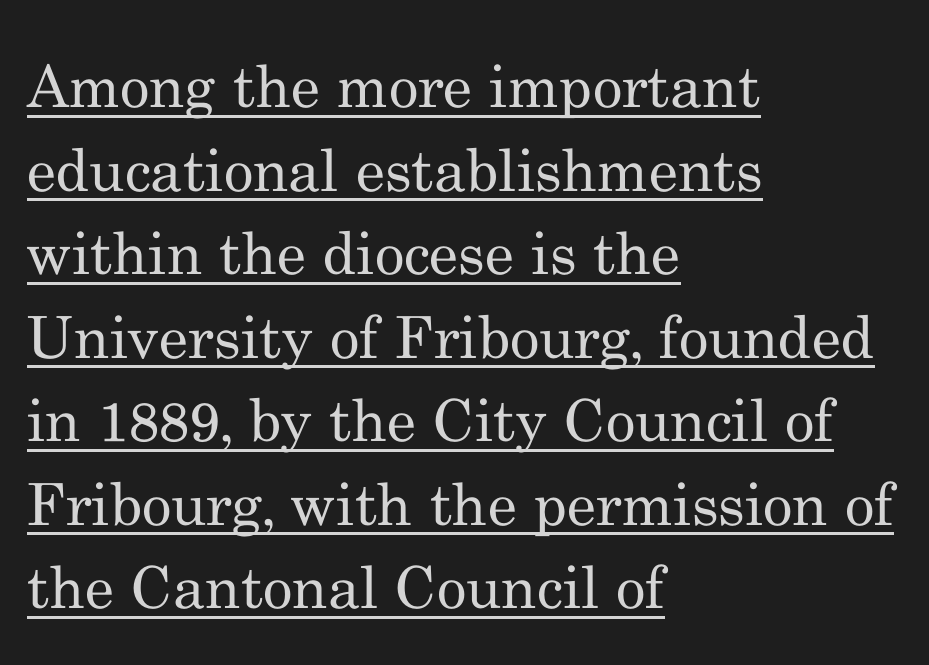
Q: Is the text bold? A: No.
Q: Is the text italic (slanted)? A: No, it is upright.
Q: Is the typeface a serif or a sans-serif typeface? A: Serif.
Q: Is the text underlined? A: Yes.
Q: How is the paragraph aligned? A: Left-aligned.
Q: Is the spacing between letters normal or unusually wide? A: Normal.
Q: Is the spacing between lines tight, normal or loose? A: Normal.
Q: Width (condensed, normal, or wide)? A: Normal.
Q: Stroke contrast? A: Medium.
Q: x-height? A: Small.
Q: Monospaced? A: No.
